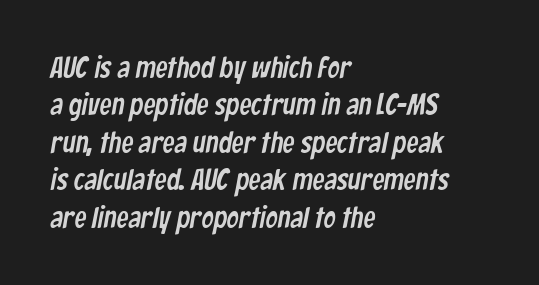
Q: Is the typeface a serif or a sans-serif typeface? A: Sans-serif.
Q: Is the text underlined? A: No.
Q: How is the paragraph aligned? A: Left-aligned.
Q: Is the spacing between letters normal or unusually wide? A: Normal.
Q: Is the spacing between lines tight, normal or loose? A: Normal.
Q: Width (condensed, normal, or wide)? A: Condensed.
Q: Stroke contrast? A: Low.
Q: x-height? A: Medium.
Q: Monospaced? A: No.
